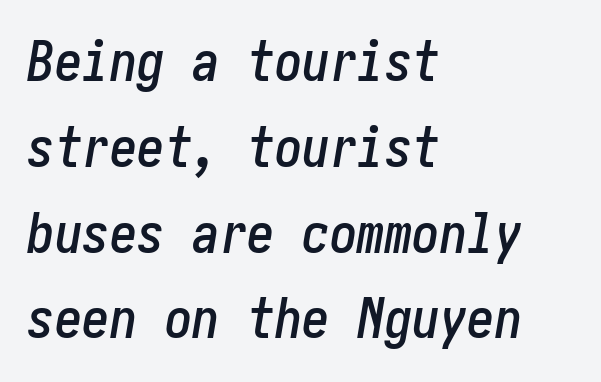
The image shows 55 px condensed type, italic (leaning right); set left-aligned, normal line spacing (1.56x), normal letter spacing, not underlined; low stroke contrast and a medium x-height.
